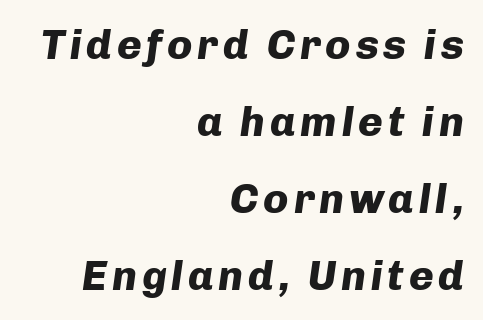
The image shows 42 px heavy type, italic (leaning right); set right-aligned, line spacing 1.83x, not underlined; low stroke contrast and a medium x-height.
